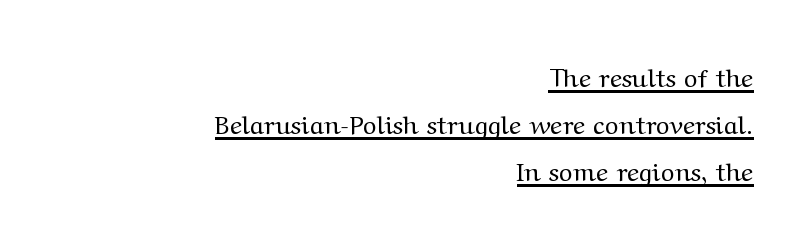
Q: Is the text bold? A: No.
Q: Is the text italic (slanted)? A: No, it is upright.
Q: Is the text underlined? A: Yes.
Q: How is the paragraph aligned? A: Right-aligned.
Q: Is the spacing between letters normal or unusually wide? A: Normal.
